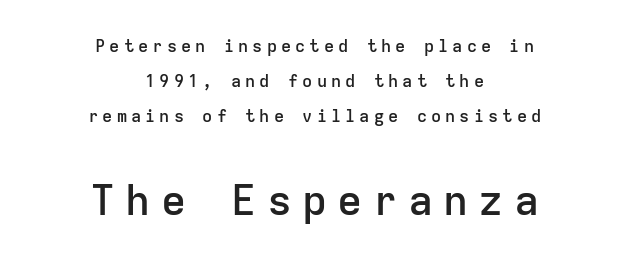
{"serif": "no", "italic": "no", "bold": "semi", "weight": "semibold", "width": "normal", "stroke_contrast": "low", "x_height": "medium", "monospaced": "yes", "underline": "no", "align": "center", "line_spacing": "loose", "line_spacing_ratio": 2.07, "letter_spacing": "wide", "letter_spacing_em": 0.24, "larger_block": "second", "size_ratio": 2.47, "glyph_px": 42}
